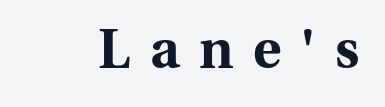
{"serif": "yes", "italic": "no", "bold": "yes", "weight": "bold", "width": "normal", "stroke_contrast": "medium", "x_height": "medium", "monospaced": "no", "underline": "no", "letter_spacing": "wide", "letter_spacing_em": 0.37, "glyph_px": 54}
